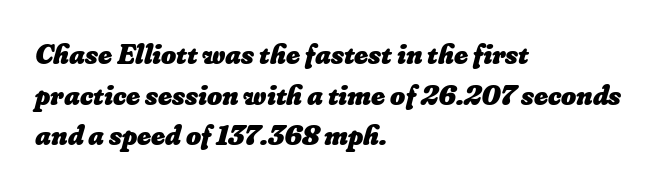
The image shows 29 px heavy type; set left-aligned, normal line spacing (1.4x), normal letter spacing, not underlined; low stroke contrast and a small x-height.
